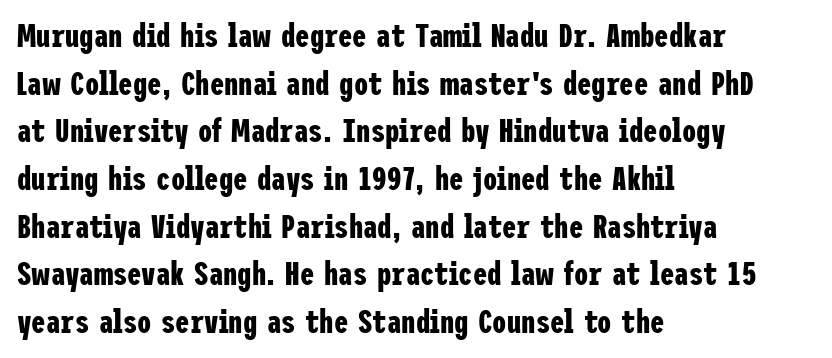
Q: Is the text bold? A: Yes.
Q: Is the text italic (slanted)? A: No, it is upright.
Q: Is the typeface a serif or a sans-serif typeface? A: Sans-serif.
Q: Is the text underlined? A: No.
Q: How is the paragraph aligned? A: Left-aligned.
Q: Is the spacing between letters normal or unusually wide? A: Normal.
Q: Is the spacing between lines tight, normal or loose? A: Normal.
Q: Width (condensed, normal, or wide)? A: Condensed.
Q: Stroke contrast? A: Low.
Q: x-height? A: Medium.
